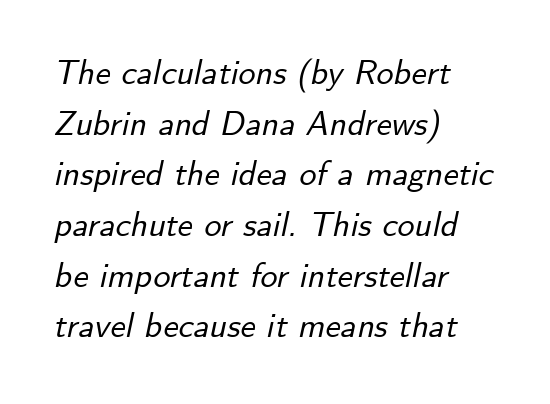
The image shows 34 px text type, italic (leaning right); set left-aligned, normal line spacing (1.49x), normal letter spacing, not underlined; low stroke contrast and a small x-height.
